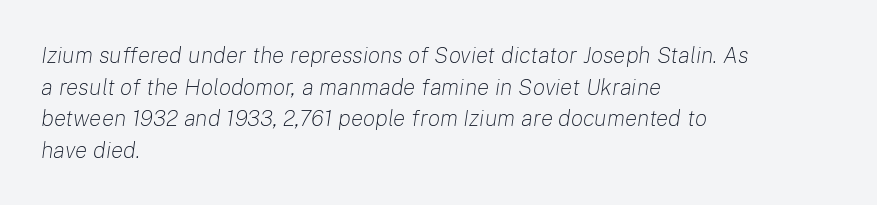
Standard letterfit; no display-style spreading of the glyphs. Is the type heavy? It reads as light-to-regular instead. The compositor pushed each line to the left boundary. Notice how the stems are inclined rather than vertical — that's the hallmark of italics. Anything drawn beneath the words? Only blank space. The leading is moderate, giving the passage an even texture.
